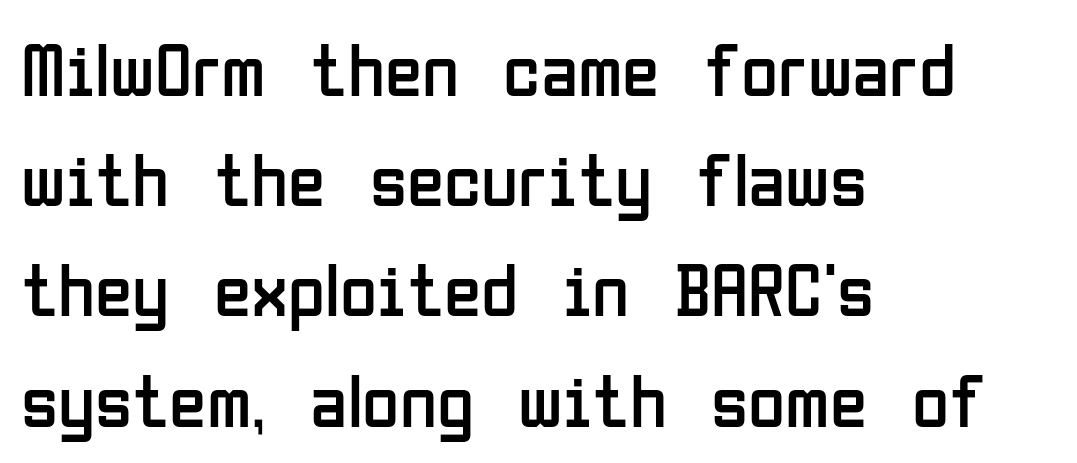
Q: Is the text bold? A: No.
Q: Is the text italic (slanted)? A: No, it is upright.
Q: Is the typeface a serif or a sans-serif typeface? A: Sans-serif.
Q: Is the text underlined? A: No.
Q: How is the paragraph aligned? A: Left-aligned.
Q: Is the spacing between letters normal or unusually wide? A: Normal.
Q: Is the spacing between lines tight, normal or loose? A: Normal.
Q: Width (condensed, normal, or wide)? A: Condensed.
Q: Stroke contrast? A: Low.
Q: x-height? A: Medium.
Q: Monospaced? A: No.
